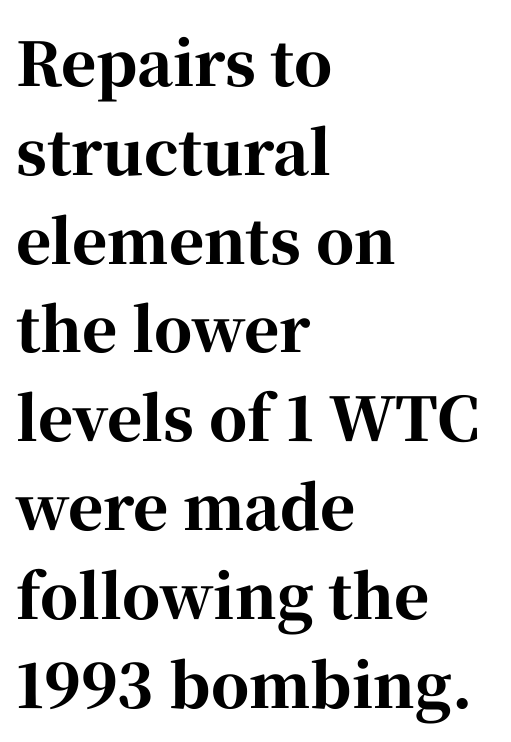
The image shows 60 px bold serif type, upright; set left-aligned, normal line spacing (1.48x), normal letter spacing, not underlined; high stroke contrast and a medium x-height.
